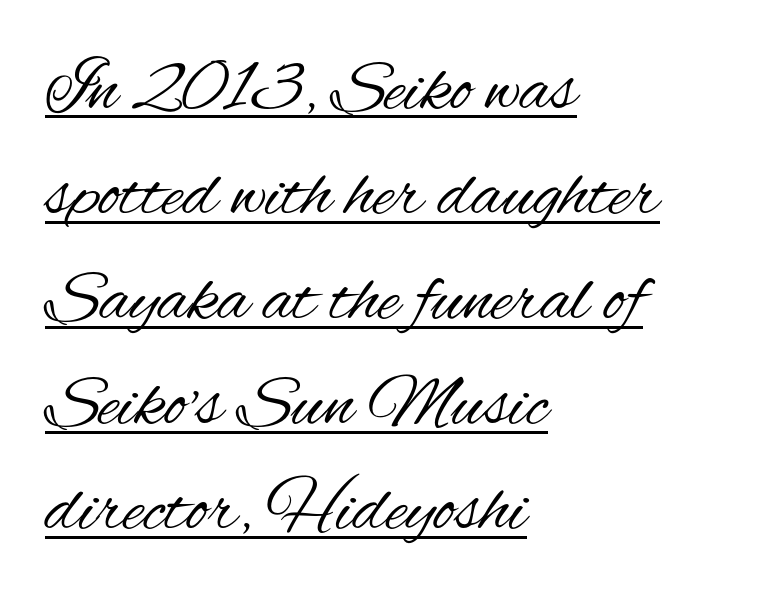
Q: Is the text bold? A: No.
Q: Is the text italic (slanted)? A: Yes.
Q: Is the typeface a serif or a sans-serif typeface? A: Sans-serif.
Q: Is the text underlined? A: Yes.
Q: How is the paragraph aligned? A: Left-aligned.
Q: Is the spacing between letters normal or unusually wide? A: Normal.
Q: Is the spacing between lines tight, normal or loose? A: Normal.
Q: Width (condensed, normal, or wide)? A: Condensed.
Q: Stroke contrast? A: Medium.
Q: x-height? A: Small.
Q: Monospaced? A: No.
